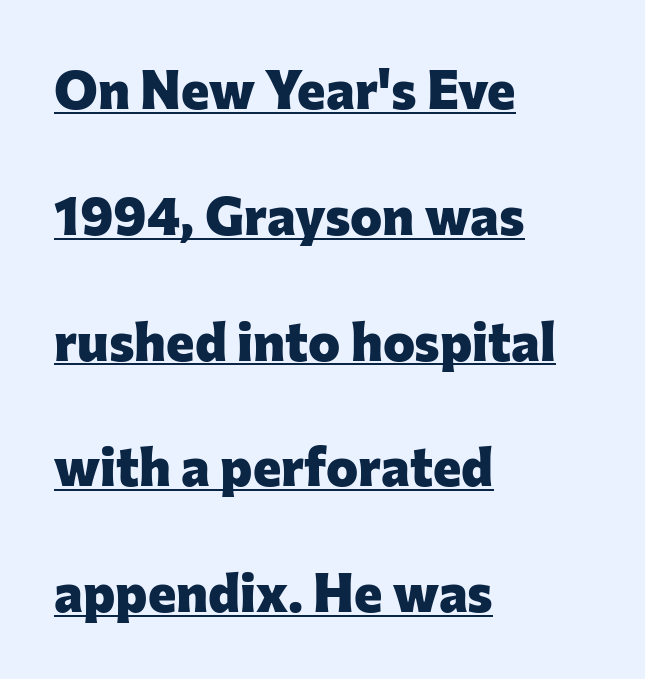
Q: Is the text bold? A: Yes.
Q: Is the text italic (slanted)? A: No, it is upright.
Q: Is the typeface a serif or a sans-serif typeface? A: Sans-serif.
Q: Is the text underlined? A: Yes.
Q: How is the paragraph aligned? A: Left-aligned.
Q: Is the spacing between letters normal or unusually wide? A: Normal.
Q: Is the spacing between lines tight, normal or loose? A: Loose.
Q: Width (condensed, normal, or wide)? A: Normal.
Q: Stroke contrast? A: Low.
Q: x-height? A: Medium.
Q: Monospaced? A: No.
